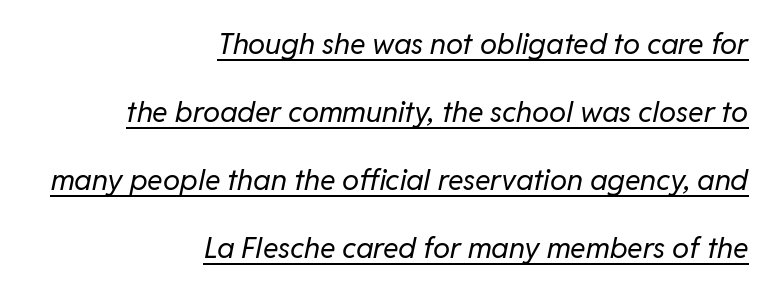
The lines are quadded right. Caption: lettering with a line underneath. The strokes are not fattened; the text isn't bold. Students, note that the glyphs here touch the page at normal intervals. Spacing verdict: proportional, widths tailored to each character. Vertical spacing — loose.
